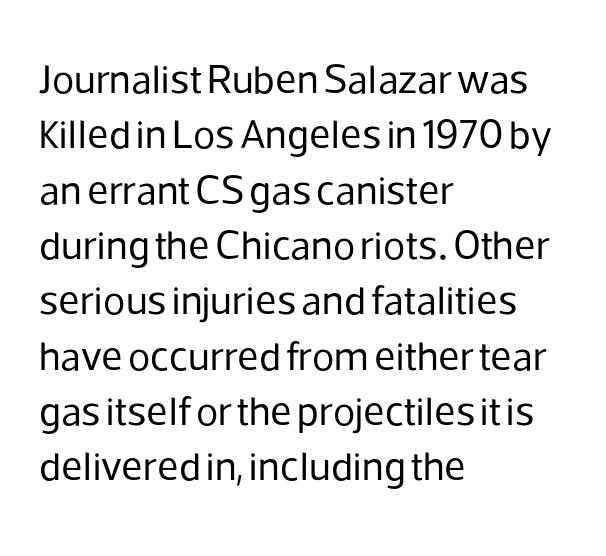
{"serif": "no", "italic": "no", "bold": "no", "weight": "regular", "width": "normal", "stroke_contrast": "low", "x_height": "medium", "monospaced": "no", "underline": "no", "align": "left", "line_spacing": "normal", "line_spacing_ratio": 1.35, "letter_spacing": "normal", "letter_spacing_em": 0.0, "glyph_px": 41}
